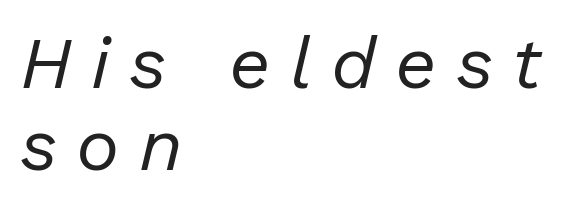
The image shows 73 px regular-weight type, italic (leaning right); set left-aligned, tight line spacing (1.13x), unusually wide letter spacing (+0.26 em), not underlined; low stroke contrast and a medium x-height.
